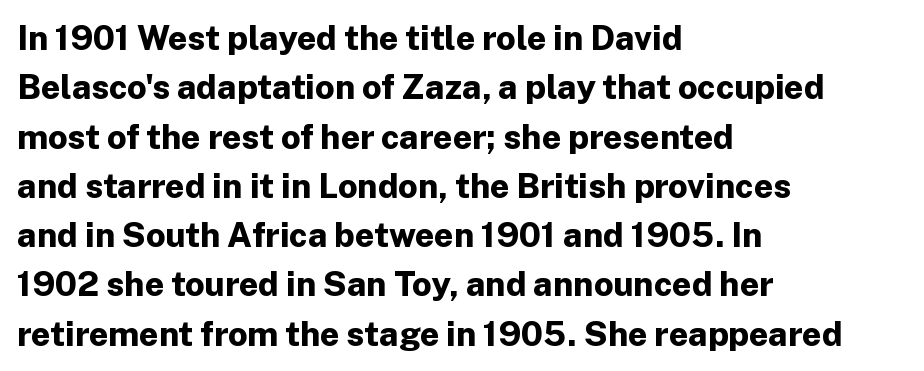
The image shows 34 px bold sans-serif type, upright; set left-aligned, normal line spacing (1.45x), normal letter spacing, not underlined; low stroke contrast and a medium x-height.
